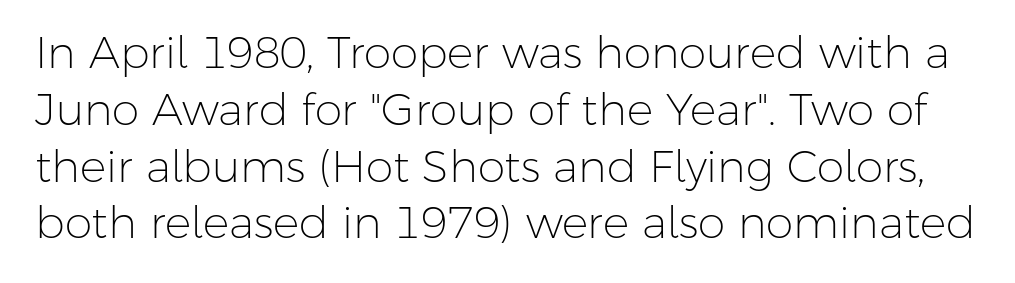
{"serif": "no", "italic": "no", "bold": "no", "weight": "light", "width": "normal", "stroke_contrast": "low", "x_height": "medium", "monospaced": "no", "underline": "no", "line_spacing": "normal", "line_spacing_ratio": 1.29, "letter_spacing": "normal", "letter_spacing_em": 0.0, "glyph_px": 44}
